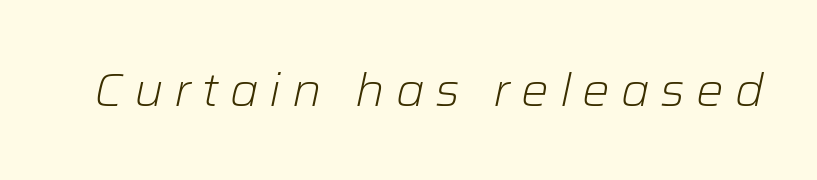
Here the glyphs are tracked loosely, breaking word shapes into spaced letters. Just letters on the line, the space beneath them empty. The letters advance in unequal steps, a hallmark of proportional type. No chunkiness to these letters — they're not bold.
